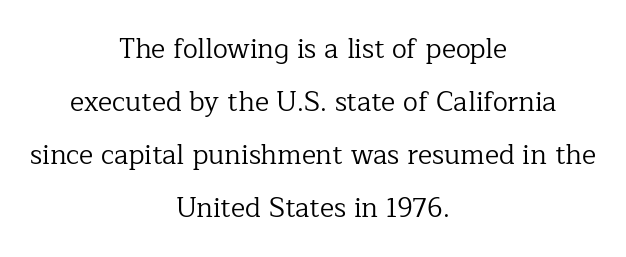
{"italic": "no", "bold": "no", "underline": "no", "align": "center", "line_spacing": "loose", "line_spacing_ratio": 1.96, "letter_spacing": "normal", "letter_spacing_em": 0.0, "glyph_px": 27}
